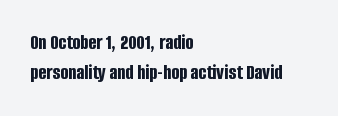
The image shows 21 px bold type, upright; set left-aligned, normal line spacing (1.42x), normal letter spacing, not underlined.
